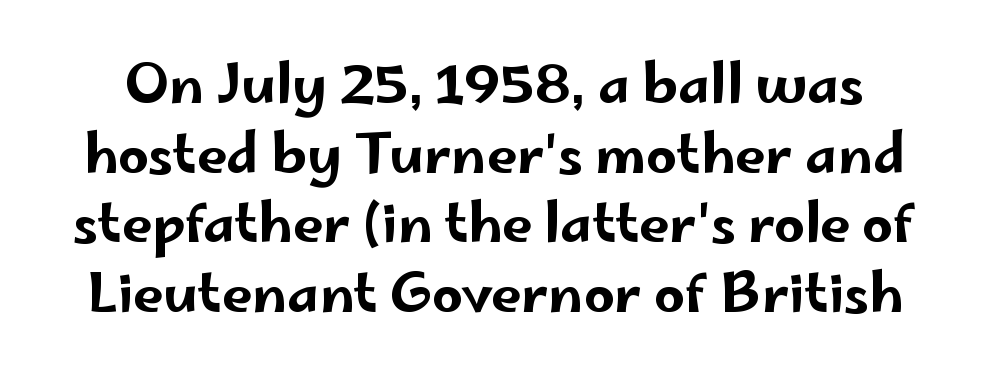
The image shows 54 px wide sans-serif type, upright; set normal line spacing (1.29x), normal letter spacing, not underlined; low stroke contrast and a small x-height.
